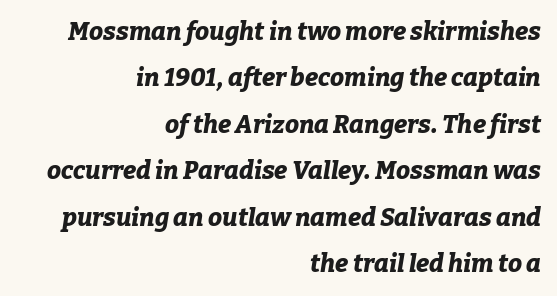
The image shows 25 px bold type, italic (leaning right); set right-aligned, line spacing 1.86x, normal letter spacing, not underlined.
